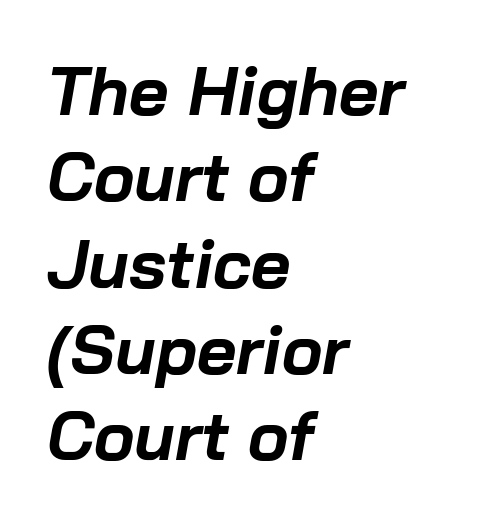
The image shows 68 px bold type, italic (leaning right); set left-aligned, normal line spacing (1.27x), normal letter spacing, not underlined; low stroke contrast and a medium x-height.
